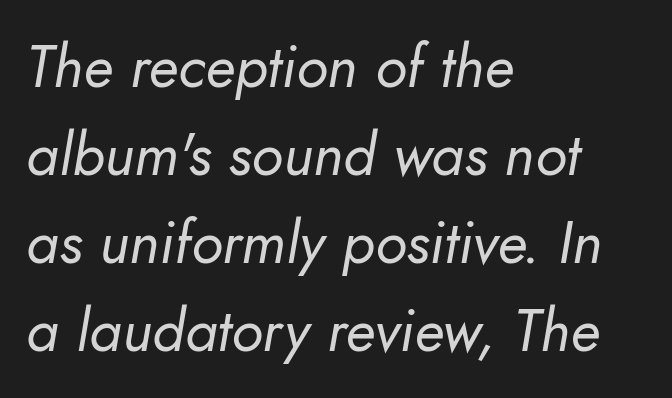
Q: Is the text bold? A: No.
Q: Is the text italic (slanted)? A: Yes, it leans right by about 10 degrees.
Q: Is the text underlined? A: No.
Q: How is the paragraph aligned? A: Left-aligned.
Q: Is the spacing between letters normal or unusually wide? A: Normal.
Q: Is the spacing between lines tight, normal or loose? A: Normal.
Q: Width (condensed, normal, or wide)? A: Normal.
Q: Stroke contrast? A: Low.
Q: x-height? A: Small.
Q: Monospaced? A: No.
